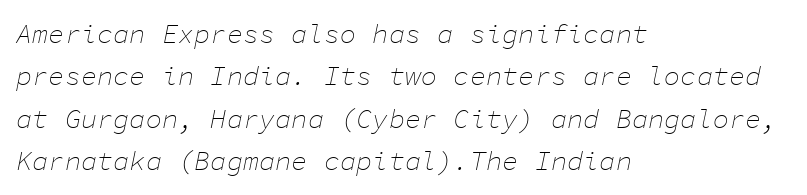
It's the slanting kind of type. Honestly, there is no underline to notice here at all. Regular leading. This rendering leaves character spacing at its baseline value. Teacher's note: observe the even left margin — that is flush-left alignment.
